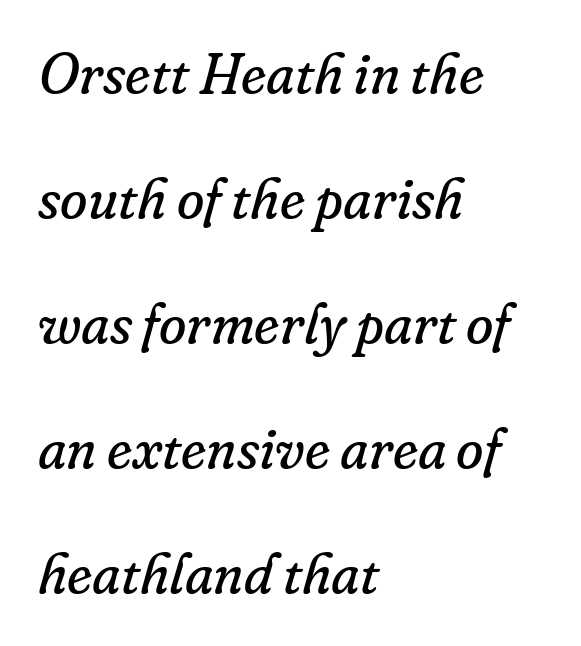
The image shows 56 px regular-weight serif type, italic (leaning right); set left-aligned, loose line spacing (2.23x), normal letter spacing, not underlined; low stroke contrast and a small x-height.
